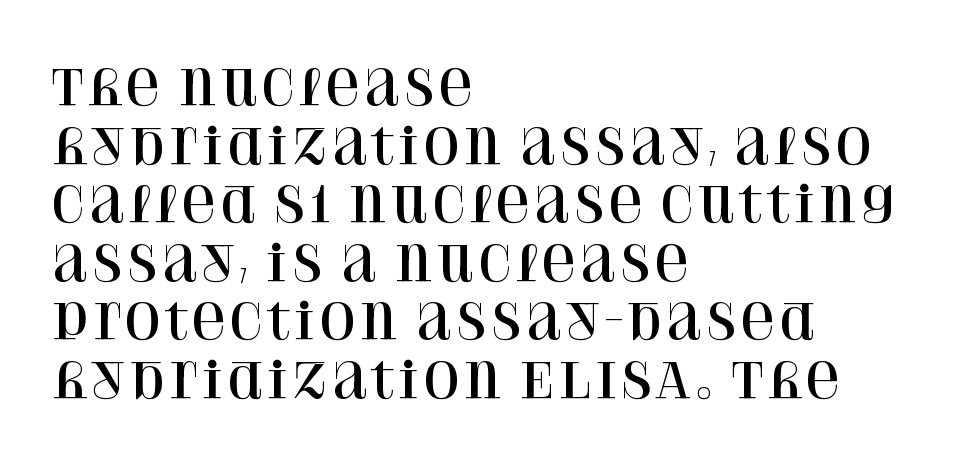
The image shows 48 px serif type, upright; set left-aligned, line spacing 1.22x, normal letter spacing, not underlined; high stroke contrast and a large x-height.
